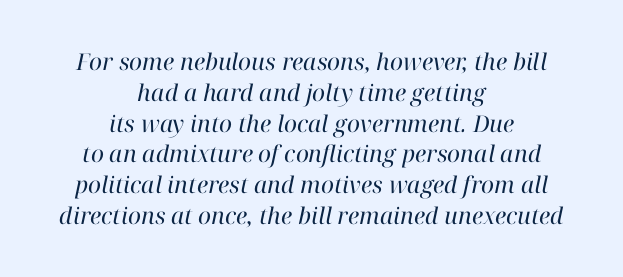
What stands out about the letter spacing? Nothing — it is the standard amount. No word sits above an underline. Designer's note — italics engaged. Casual observation: everything's sitting right in the middle. These glyphs show unthickened strokes, regular width or finer. If you measured baseline to baseline, you'd find a middling distance.
